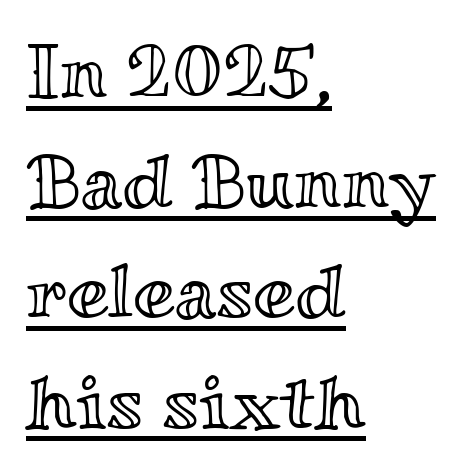
{"italic": "no", "width": "wide", "x_height": "small", "monospaced": "no", "underline": "yes", "align": "left", "line_spacing": "normal", "line_spacing_ratio": 1.45, "letter_spacing": "normal", "letter_spacing_em": 0.0, "glyph_px": 76}
